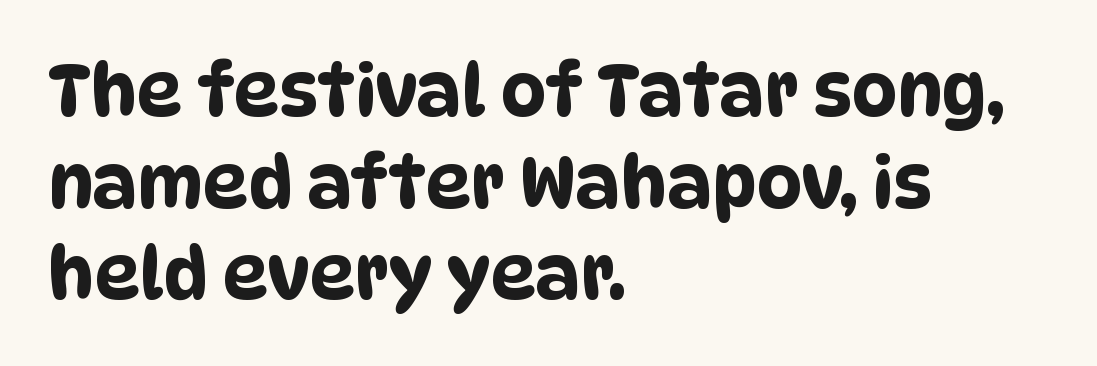
You can tell from the bare stems that sans-serif type was used. Does the copy run flush right? No — it runs flush left. Each word holds together tightly as a unit, with standard inter-letter gaps. The letters advance in unequal steps, a hallmark of proportional type. The space directly below the letters is spotless.
